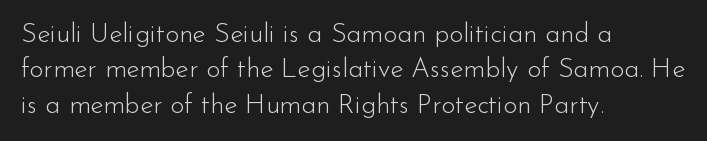
Line beginnings align vertically; line endings do not. The typography opts for an upright posture over an oblique one. Baseline-to-baseline distance is the conventional proportion of letter height. The characters are drawn with everyday or finer stroke widths. Here the glyphs are tracked normally, forming tight word shapes.
